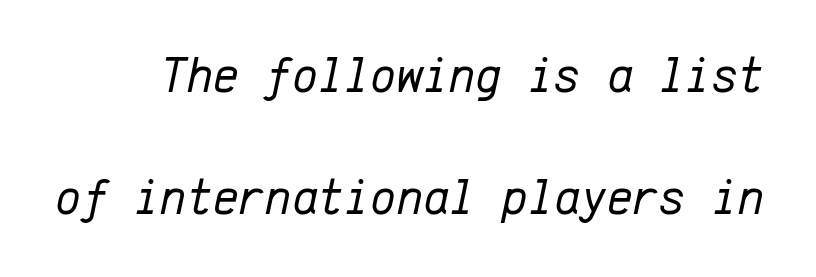
Q: Is the text bold? A: No.
Q: Is the text italic (slanted)? A: Yes, it leans right by about 12 degrees.
Q: Is the text underlined? A: No.
Q: Is the spacing between letters normal or unusually wide? A: Normal.
Q: Is the spacing between lines tight, normal or loose? A: Loose.
Q: Width (condensed, normal, or wide)? A: Normal.
Q: Stroke contrast? A: Low.
Q: x-height? A: Medium.
Q: Monospaced? A: Yes.
